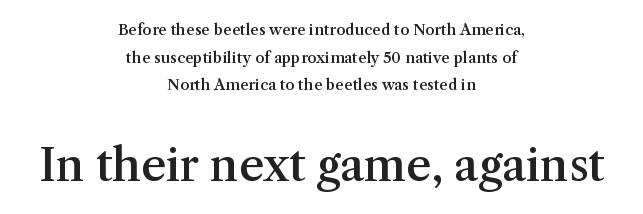
{"serif": "yes", "italic": "no", "bold": "semi", "weight": "semibold", "width": "normal", "stroke_contrast": "medium", "x_height": "medium", "monospaced": "no", "underline": "no", "align": "center", "line_spacing_ratio": 1.85, "letter_spacing": "normal", "letter_spacing_em": 0.0, "larger_block": "second", "size_ratio": 2.93, "glyph_px": 44}
